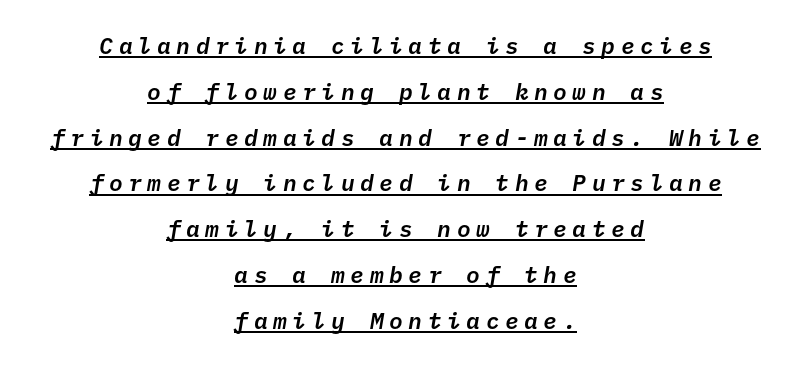
In terms of letterspacing, this is a distinctly airy, spread setting. Beneath each row of characters lies a ruled line. Does the copy run flush right? No — it is centered line by line. If you measured baseline to baseline, you'd find a long distance. When letters slant like this, we call the style italic.
